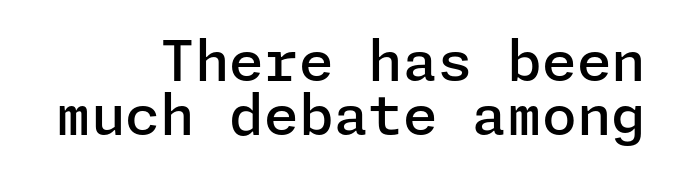
Q: Is the text bold? A: Semi-bold.
Q: Is the text italic (slanted)? A: No, it is upright.
Q: Is the typeface a serif or a sans-serif typeface? A: Sans-serif.
Q: Is the text underlined? A: No.
Q: How is the paragraph aligned? A: Right-aligned.
Q: Is the spacing between letters normal or unusually wide? A: Normal.
Q: Is the spacing between lines tight, normal or loose? A: Tight.
Q: Width (condensed, normal, or wide)? A: Normal.
Q: Stroke contrast? A: Low.
Q: x-height? A: Medium.
